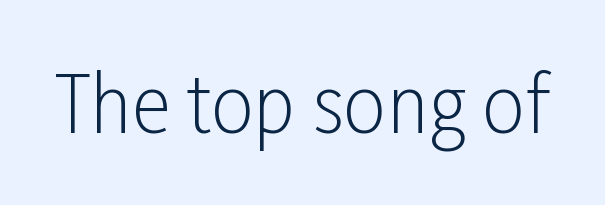
The image shows 76 px light, condensed sans-serif type, upright; set normal letter spacing, not underlined; low stroke contrast and a medium x-height.
